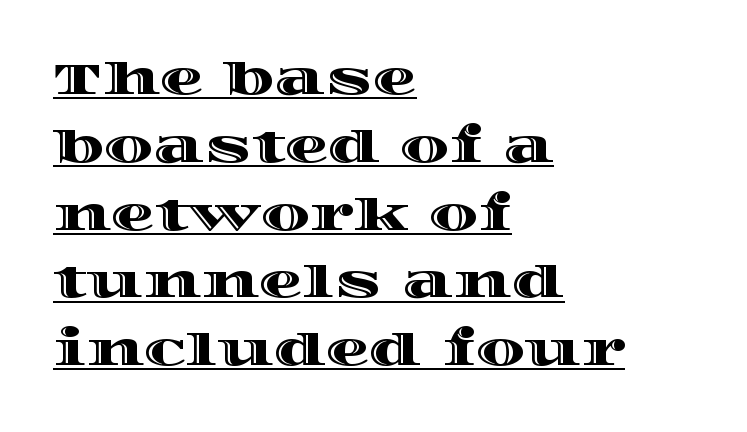
The image shows 44 px wide type, upright; set left-aligned, normal line spacing (1.54x), normal letter spacing, underlined; a large x-height.
